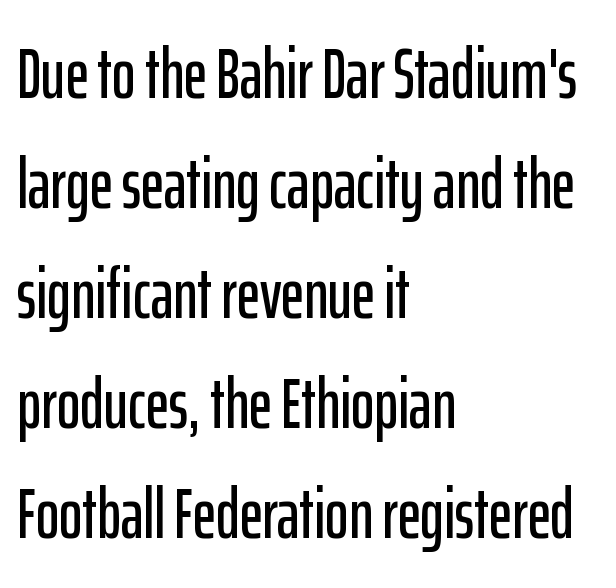
The image shows 71 px condensed sans-serif type, upright; set left-aligned, normal line spacing (1.55x), normal letter spacing, not underlined; low stroke contrast and a medium x-height.
